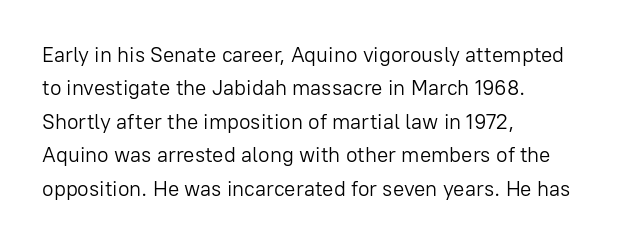
{"italic": "no", "bold": "no", "underline": "no", "align": "left", "line_spacing": "normal", "line_spacing_ratio": 1.59, "letter_spacing": "normal", "letter_spacing_em": 0.0, "glyph_px": 21}
